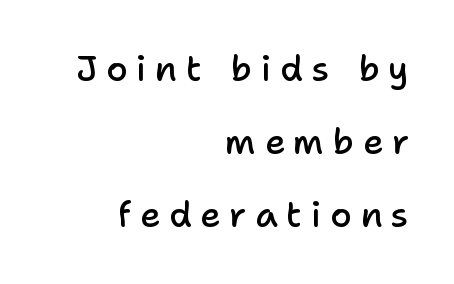
The text block is weighted toward the right margin, trailing off unevenly leftward. Reading down the column, the eye jumps a long way to each next line. Compared with an ordinary text face, these strokes are moderately heavier — a semibold. A typesetter would call this proportional, since set widths differ per character. The characters display no serif detailing; their extremities are plain. Spacing between characters has been opened up far beyond the box default.
